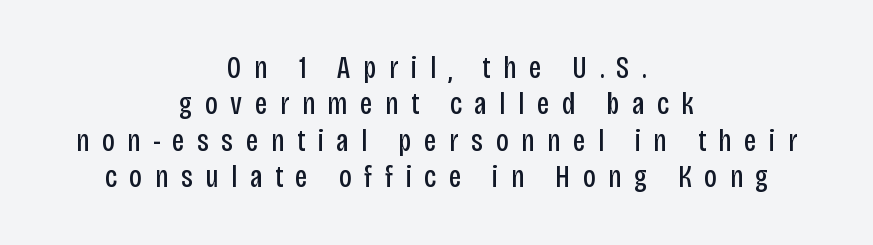
The image shows 32 px regular-weight, condensed sans-serif type, upright; set centered, tight line spacing (1.14x), unusually wide letter spacing (+0.39 em), not underlined; low stroke contrast and a large x-height.
